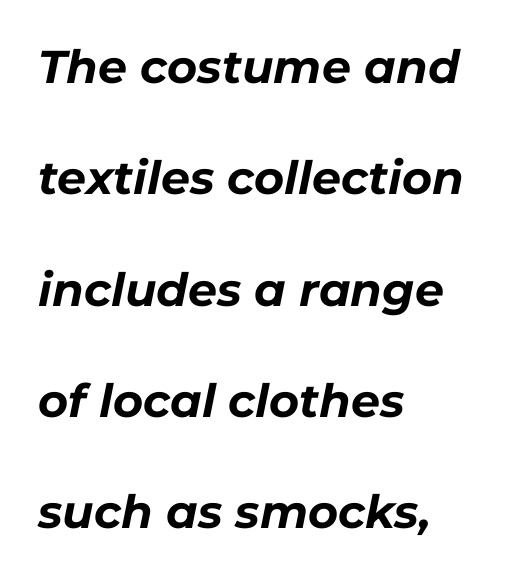
Any mark beneath the type? The region is blank. Where is the straight margin? On the left. Tall strokes in this sample are angled rather than plumb. Does the weight exceed regular? Yes, all the way to bold.
